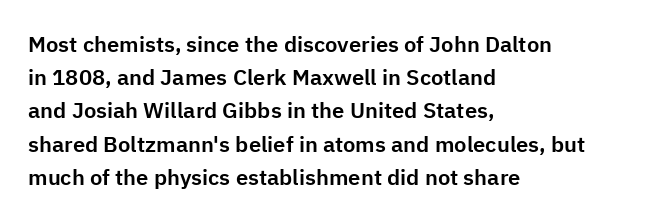
The image shows 22 px text type, upright; set left-aligned, normal line spacing (1.51x), normal letter spacing, not underlined.
